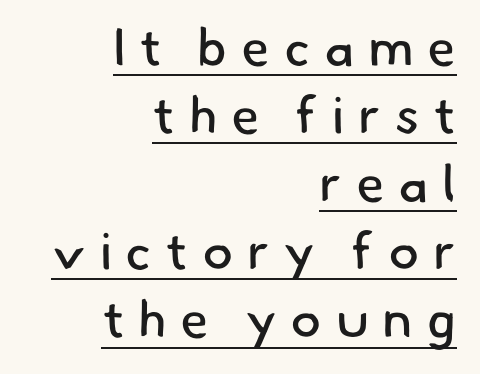
One-word summary of the alignment: right. Compared with undecorated copy, this sample adds a rule below the words. Proportional: the letters do not fall into vertical columns. A typesetter would call this heavily tracked-out type. The characters display no serif detailing; their extremities are plain.
